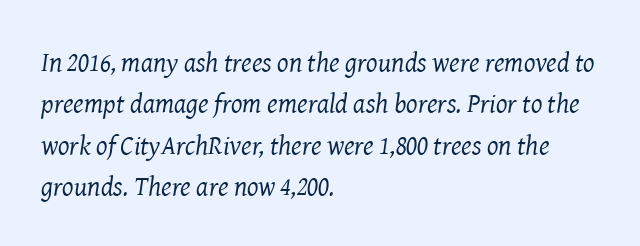
Q: Is the text bold? A: No.
Q: Is the text italic (slanted)? A: Yes, it leans right by about 8 degrees.
Q: Is the text underlined? A: No.
Q: How is the paragraph aligned? A: Left-aligned.
Q: Is the spacing between letters normal or unusually wide? A: Normal.
Q: Is the spacing between lines tight, normal or loose? A: Normal.
